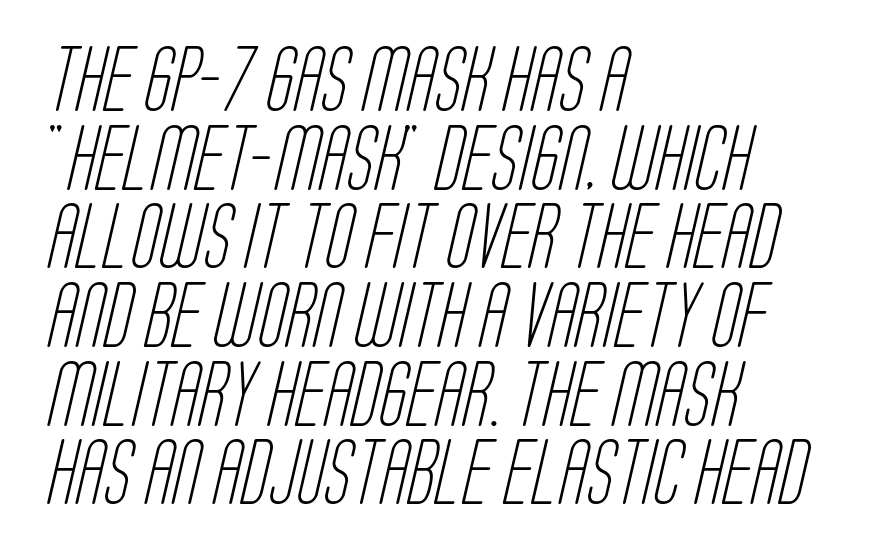
Visually the block forms a straight wall on the left and a jagged coastline on the right. These lines are composed in type without serifs. Type without underlining. Spacing between characters is what you'd get straight out of the box. Is the stroke heavy? The answer is a plain regular-or-lighter.
